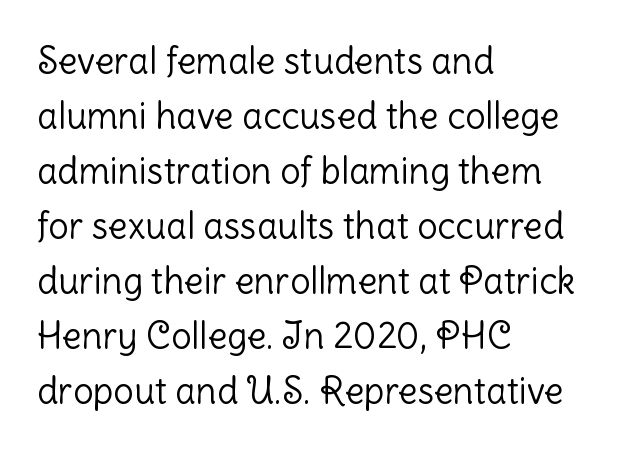
Q: Is the text bold? A: No.
Q: Is the text italic (slanted)? A: No, it is upright.
Q: Is the typeface a serif or a sans-serif typeface? A: Sans-serif.
Q: Is the text underlined? A: No.
Q: How is the paragraph aligned? A: Left-aligned.
Q: Is the spacing between letters normal or unusually wide? A: Normal.
Q: Is the spacing between lines tight, normal or loose? A: Normal.
Q: Width (condensed, normal, or wide)? A: Normal.
Q: Stroke contrast? A: Low.
Q: x-height? A: Medium.
Q: Monospaced? A: No.
